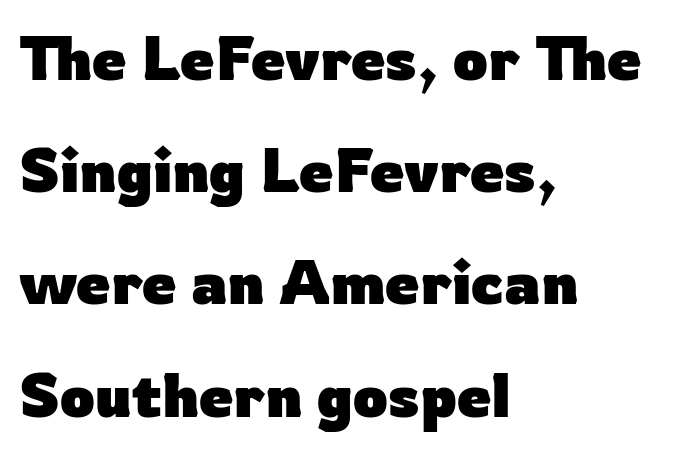
Q: Is the text bold? A: Yes.
Q: Is the text italic (slanted)? A: No, it is upright.
Q: Is the typeface a serif or a sans-serif typeface? A: Sans-serif.
Q: Is the text underlined? A: No.
Q: How is the paragraph aligned? A: Left-aligned.
Q: Is the spacing between letters normal or unusually wide? A: Normal.
Q: Width (condensed, normal, or wide)? A: Normal.
Q: Stroke contrast? A: Low.
Q: x-height? A: Medium.
Q: Monospaced? A: No.
